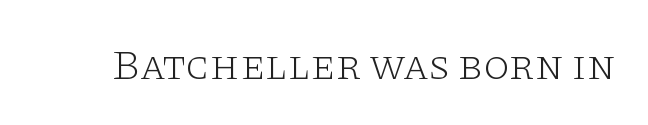
{"serif": "yes", "italic": "no", "bold": "no", "weight": "light", "width": "wide", "stroke_contrast": "low", "x_height": "large", "monospaced": "no", "underline": "no", "letter_spacing": "normal", "letter_spacing_em": 0.0, "glyph_px": 42}
